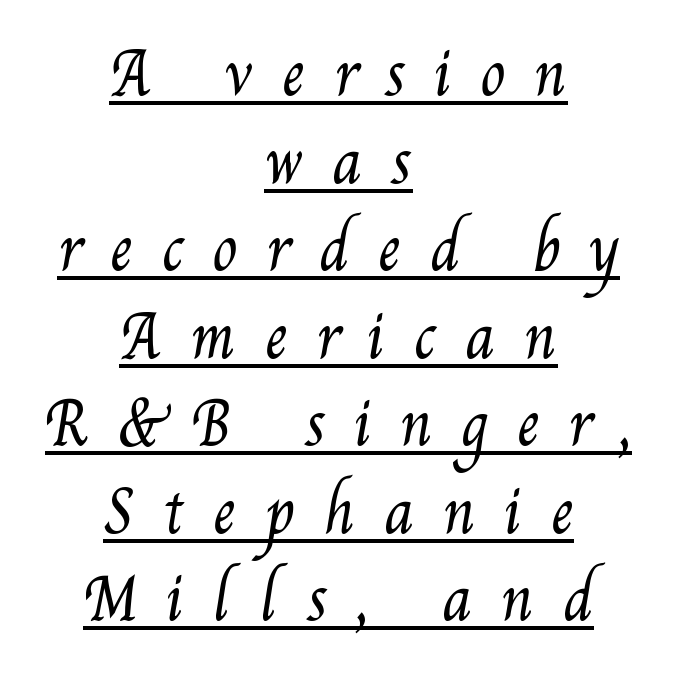
{"bold": "no", "weight": "regular", "width": "condensed", "stroke_contrast": "medium", "x_height": "small", "monospaced": "no", "underline": "yes", "align": "center", "line_spacing": "normal", "line_spacing_ratio": 1.51, "letter_spacing": "wide", "letter_spacing_em": 0.49, "glyph_px": 58}
